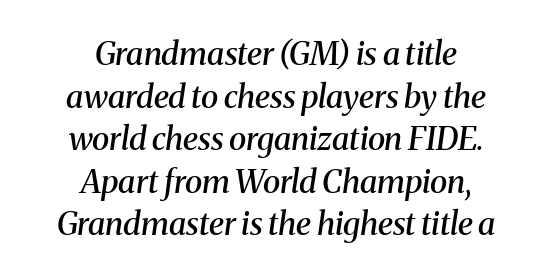
Q: Is the text bold? A: Semi-bold.
Q: Is the text italic (slanted)? A: Yes, it leans right by about 8 degrees.
Q: Is the typeface a serif or a sans-serif typeface? A: Serif.
Q: Is the text underlined? A: No.
Q: How is the paragraph aligned? A: Centered.
Q: Is the spacing between letters normal or unusually wide? A: Normal.
Q: Is the spacing between lines tight, normal or loose? A: Normal.
Q: Width (condensed, normal, or wide)? A: Normal.
Q: Stroke contrast? A: Medium.
Q: x-height? A: Medium.
Q: Monospaced? A: No.
